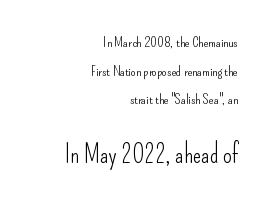
{"italic": "no", "bold": "no", "underline": "no", "align": "right", "line_spacing": "loose", "line_spacing_ratio": 2.05, "letter_spacing": "normal", "letter_spacing_em": 0.0, "larger_block": "second", "size_ratio": 1.79, "glyph_px": 25}
